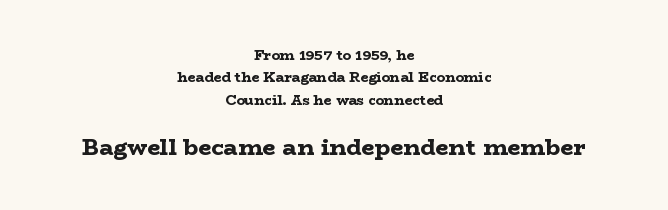
Q: Is the text bold? A: Yes.
Q: Is the text italic (slanted)? A: No, it is upright.
Q: Is the text underlined? A: No.
Q: How is the paragraph aligned? A: Centered.
Q: Is the spacing between letters normal or unusually wide? A: Normal.
Q: Is the spacing between lines tight, normal or loose? A: Normal.
Q: Which block of text is set in a larger size, the first (top) or the second (bottom)? A: The second (bottom) one.
